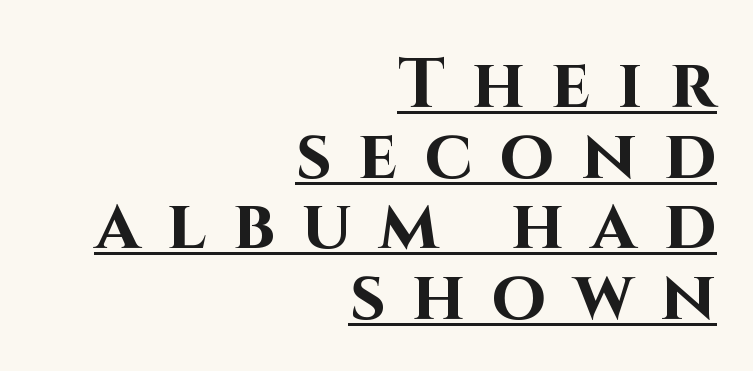
The words here are underlined. Characters remain perfectly vertical along every line. Cramped leading. This rendering employs a face without finishing strokes, i.e., a sans-serif. The passage shown is typed in a proportional face where columns would drift. Caption: expanded tracking, letters set apart.
